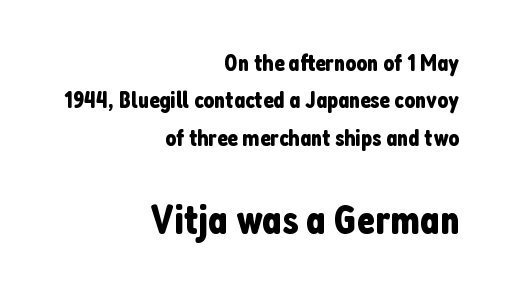
The image shows 42 px condensed sans-serif type, upright; set right-aligned, normal line spacing (1.56x), normal letter spacing, not underlined; the second (bottom) block is 1.75x larger; low stroke contrast and a medium x-height.
